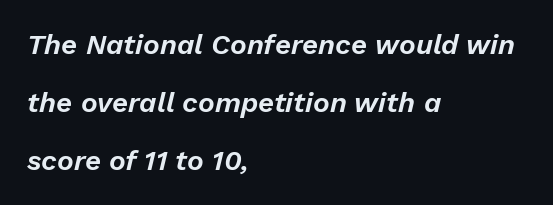
The image shows 28 px text type, italic (leaning right); set left-aligned, loose line spacing (2.08x), normal letter spacing, not underlined; low stroke contrast and a medium x-height.
